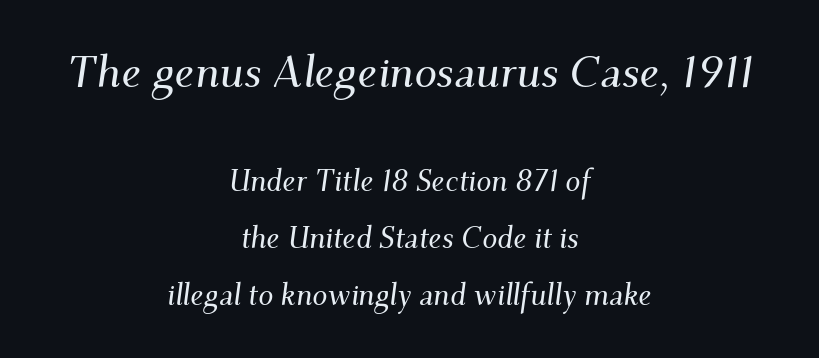
The passage shown has conventional tracking throughout. Each new line begins a long way beneath the previous one. Which chunk is bigger? The first one — the top block dwarfs the bottom. Each line is balanced around a shared central axis. I'd call this a serif setting — the letters wear small feet. The foot of each line stays bare and open.
